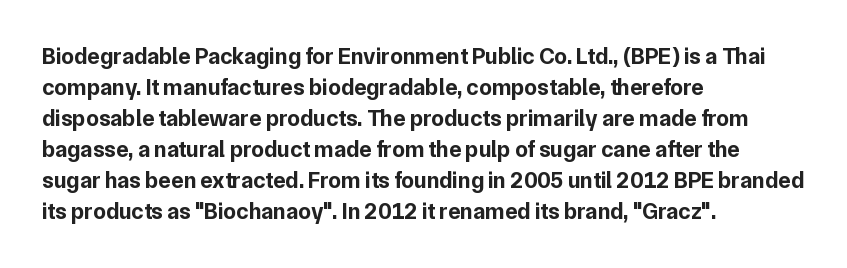
Q: Is the text bold? A: Yes.
Q: Is the text italic (slanted)? A: No, it is upright.
Q: Is the text underlined? A: No.
Q: How is the paragraph aligned? A: Left-aligned.
Q: Is the spacing between letters normal or unusually wide? A: Normal.
Q: Is the spacing between lines tight, normal or loose? A: Normal.
